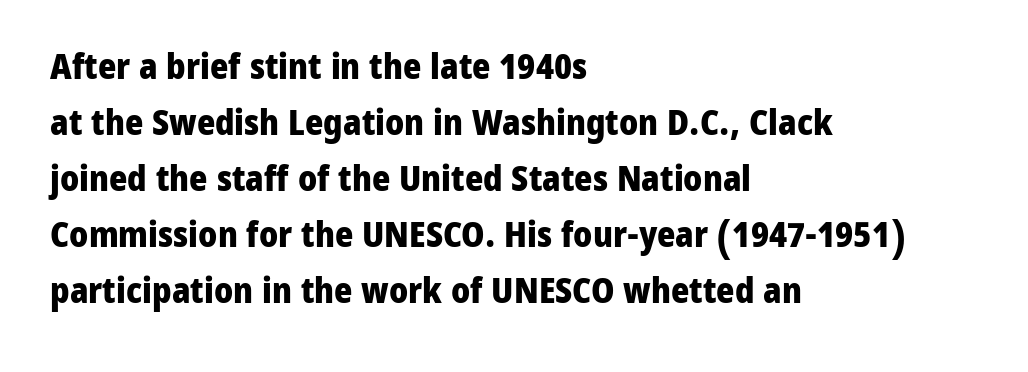
Q: Is the text bold? A: Yes.
Q: Is the text italic (slanted)? A: No, it is upright.
Q: Is the typeface a serif or a sans-serif typeface? A: Sans-serif.
Q: Is the text underlined? A: No.
Q: How is the paragraph aligned? A: Left-aligned.
Q: Is the spacing between letters normal or unusually wide? A: Normal.
Q: Is the spacing between lines tight, normal or loose? A: Normal.
Q: Width (condensed, normal, or wide)? A: Normal.
Q: Stroke contrast? A: Low.
Q: x-height? A: Medium.
Q: Monospaced? A: No.
